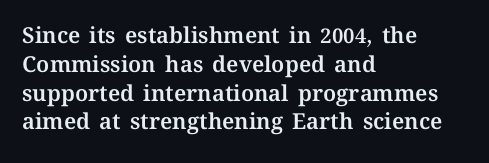
Descender tails drop into unmarked territory. Horizontal alignment here is leftward, the default for most running prose. Does extra space separate the letters? No, they use regular spacing. Upright lettering throughout. Evenly set lines give the paragraph a standard silhouette.
